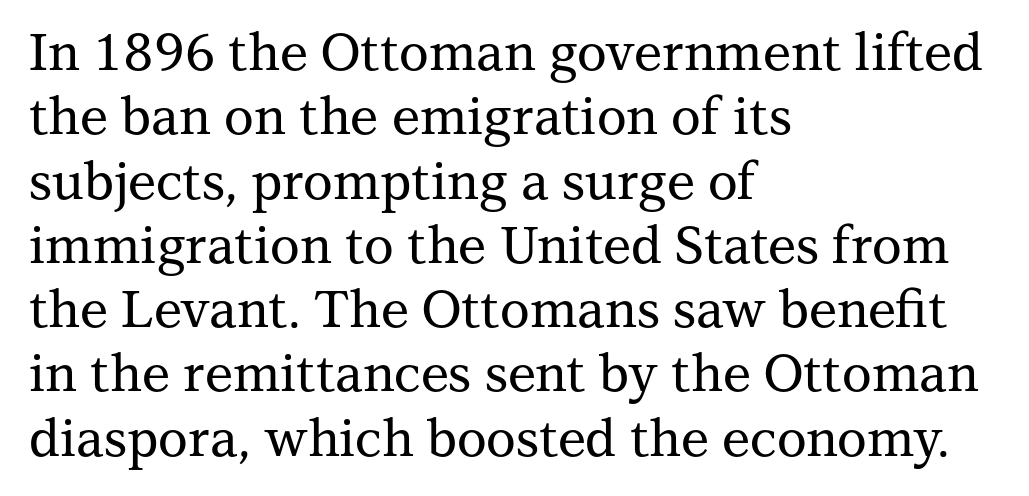
Q: Is the text italic (slanted)? A: No, it is upright.
Q: Is the typeface a serif or a sans-serif typeface? A: Serif.
Q: Is the text underlined? A: No.
Q: How is the paragraph aligned? A: Left-aligned.
Q: Is the spacing between letters normal or unusually wide? A: Normal.
Q: Is the spacing between lines tight, normal or loose? A: Normal.
Q: Width (condensed, normal, or wide)? A: Normal.
Q: Stroke contrast? A: Medium.
Q: x-height? A: Medium.
Q: Monospaced? A: No.
